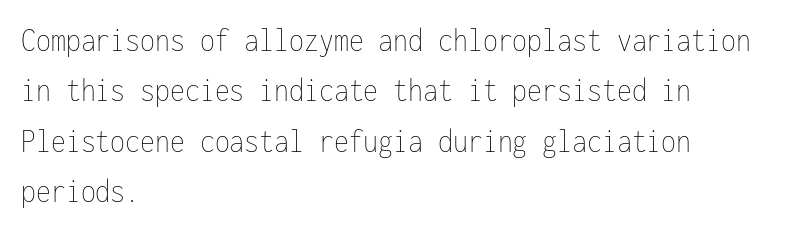
You can tell it's not italic because the verticals are truly vertical. Vertically, the passage feels balanced, rows spaced as you'd expect. Caption: face not bold, strokes unweighted. Every character here occupies the same horizontal width, giving the sample a typewriter-like rhythm. Look at the tracking — it's just the regular setting, nothing added.
